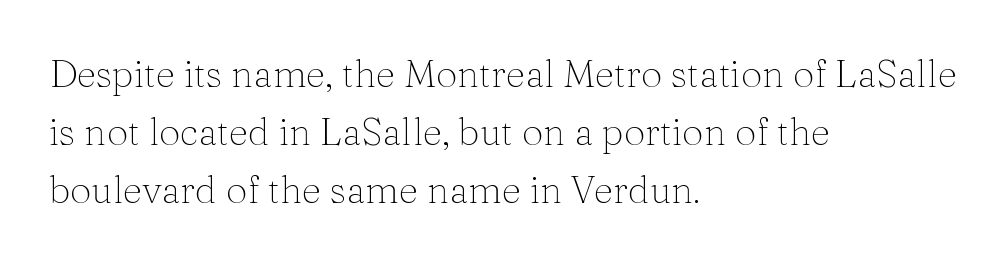
{"serif": "yes", "italic": "no", "bold": "no", "weight": "thin", "width": "normal", "stroke_contrast": "medium", "x_height": "medium", "monospaced": "no", "underline": "no", "align": "left", "line_spacing": "normal", "line_spacing_ratio": 1.52, "letter_spacing": "normal", "letter_spacing_em": 0.0, "glyph_px": 38}
